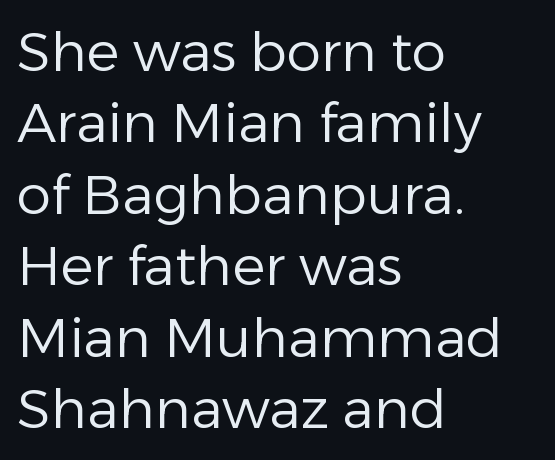
Compared with typical body copy, the letter spacing here is the same. The letters carry no serifs — their stems end cleanly without finishing strokes. Where is the straight margin? On the left. The specimen reads as upright at a glance. Character widths vary here, with narrow letters taking less room than wide ones.
